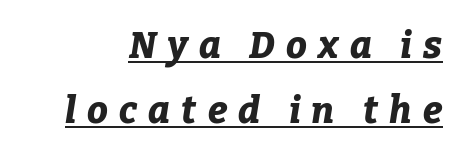
The image shows 37 px bold type, italic (leaning right); set line spacing 1.76x, unusually wide letter spacing (+0.3 em), underlined; low stroke contrast and a medium x-height.
